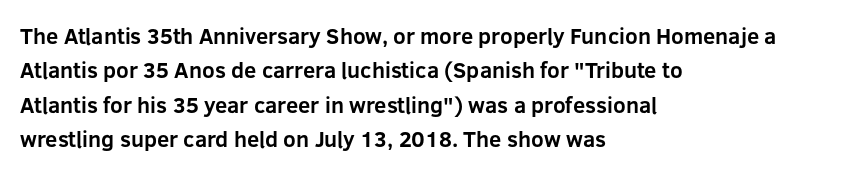
{"italic": "no", "bold": "yes", "underline": "no", "align": "left", "line_spacing": "normal", "line_spacing_ratio": 1.56, "letter_spacing": "normal", "letter_spacing_em": 0.0, "glyph_px": 22}
